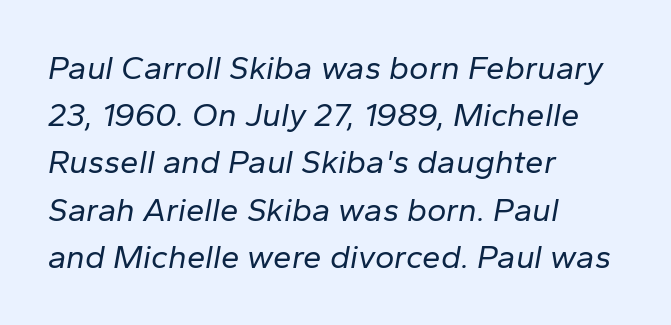
The image shows 33 px regular-weight type, italic (leaning right); set left-aligned, normal line spacing (1.43x), normal letter spacing, not underlined; low stroke contrast and a medium x-height.
